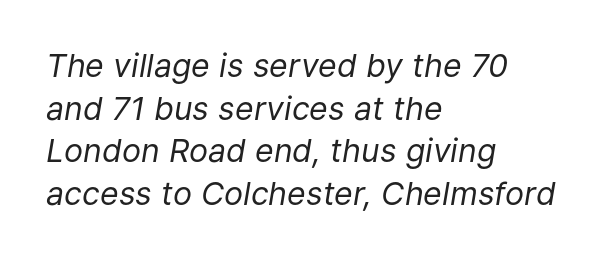
Each stroke keeps to a modest, everyday thickness or less. How would I describe the line gaps? Plain and ordinary. Character widths vary here, with narrow letters taking less room than wide ones. The axis of the letterforms is tilted away from vertical. Glyph-to-glyph distance matches everyday printed text.
